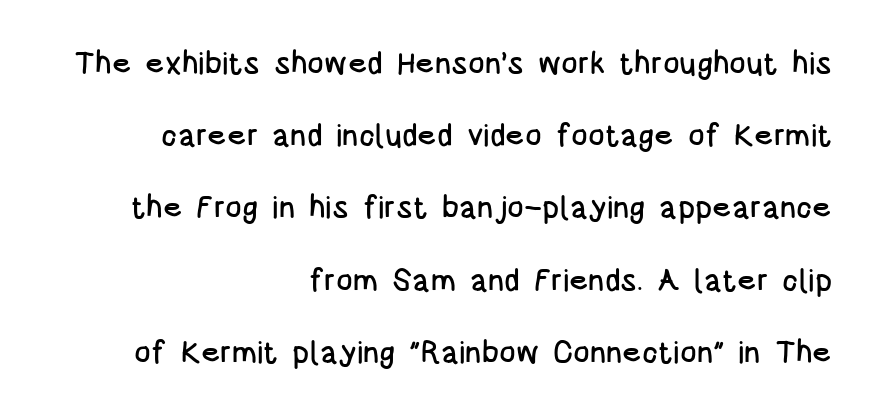
{"serif": "no", "italic": "no", "width": "condensed", "stroke_contrast": "low", "x_height": "large", "monospaced": "no", "underline": "no", "align": "right", "line_spacing": "loose", "line_spacing_ratio": 2.33, "letter_spacing": "normal", "letter_spacing_em": 0.0, "glyph_px": 31}
